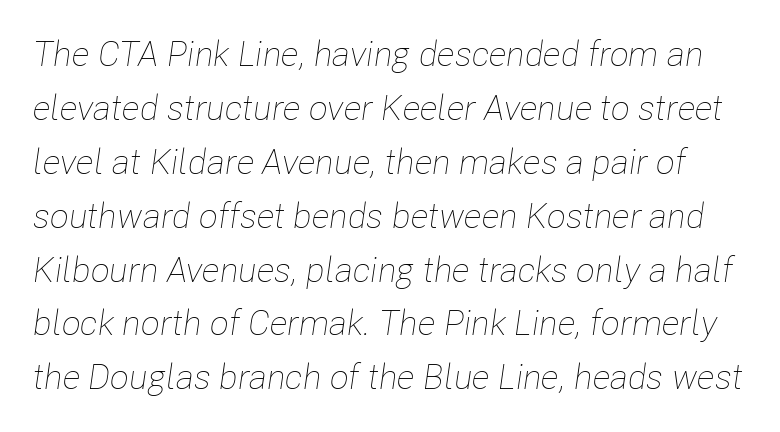
The image shows 35 px thin, condensed type, italic (leaning right); set normal line spacing (1.54x), normal letter spacing, not underlined; low stroke contrast and a medium x-height.
